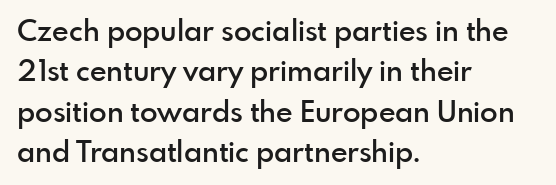
The image shows 29 px semibold sans-serif type, upright; set left-aligned, normal line spacing (1.39x), normal letter spacing, not underlined; a small x-height.
